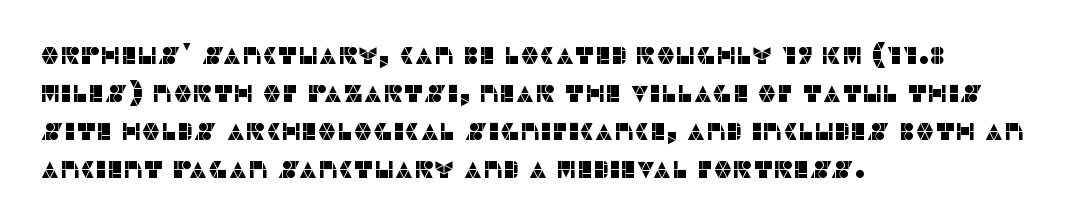
{"italic": "no", "underline": "no", "align": "left", "line_spacing": "normal", "line_spacing_ratio": 1.59, "letter_spacing": "normal", "letter_spacing_em": 0.0, "glyph_px": 24}
